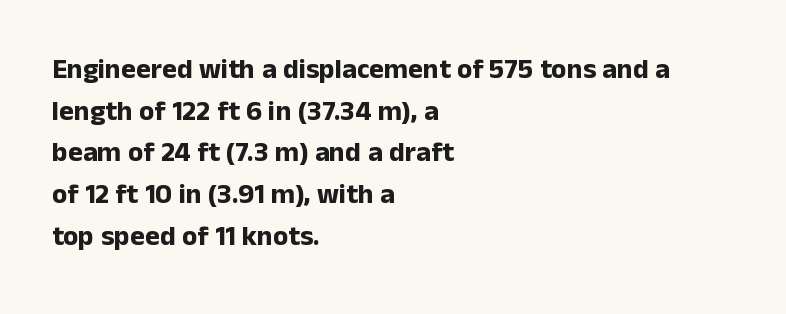
{"serif": "no", "italic": "no", "bold": "yes", "weight": "bold", "width": "normal", "stroke_contrast": "low", "x_height": "medium", "monospaced": "no", "underline": "no", "align": "left", "line_spacing": "normal", "line_spacing_ratio": 1.49, "letter_spacing": "normal", "letter_spacing_em": 0.0, "glyph_px": 28}
